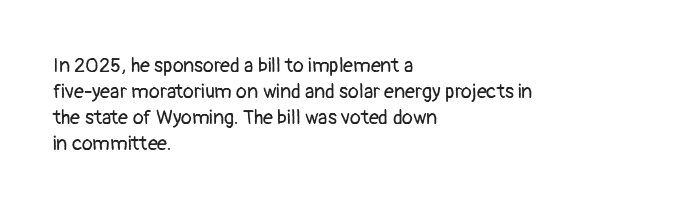
Q: Is the text bold? A: No.
Q: Is the text italic (slanted)? A: No, it is upright.
Q: Is the text underlined? A: No.
Q: How is the paragraph aligned? A: Left-aligned.
Q: Is the spacing between letters normal or unusually wide? A: Normal.
Q: Is the spacing between lines tight, normal or loose? A: Normal.
